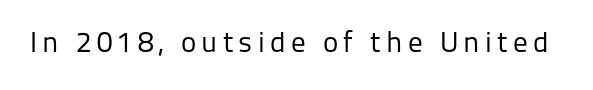
The image shows 29 px regular-weight sans-serif type, upright; set not underlined; low stroke contrast and a medium x-height.
